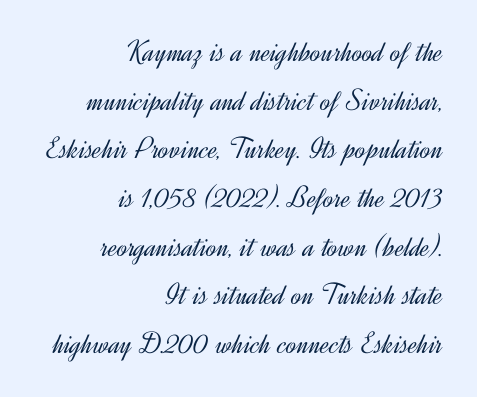
Weight: in the light-to-regular range. The lines are quadded right. These lines are rendered in a variable-pitch font.
